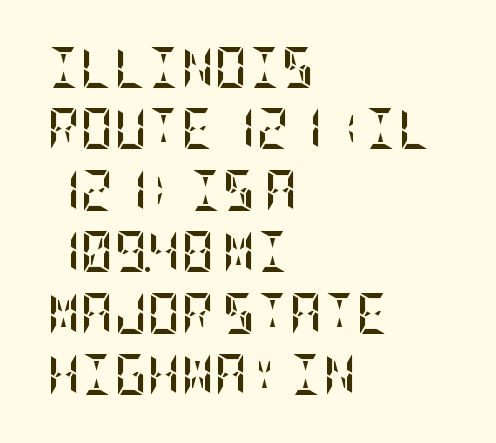
The text block is weighted toward the left margin, trailing off unevenly rightward. The face used here has the dense, thick strokes of a bold. Words float on clear page, feet unadorned. Is there much room between lines? A standard amount, neither cramped nor airy. This is the regular roman posture of the typeface.
